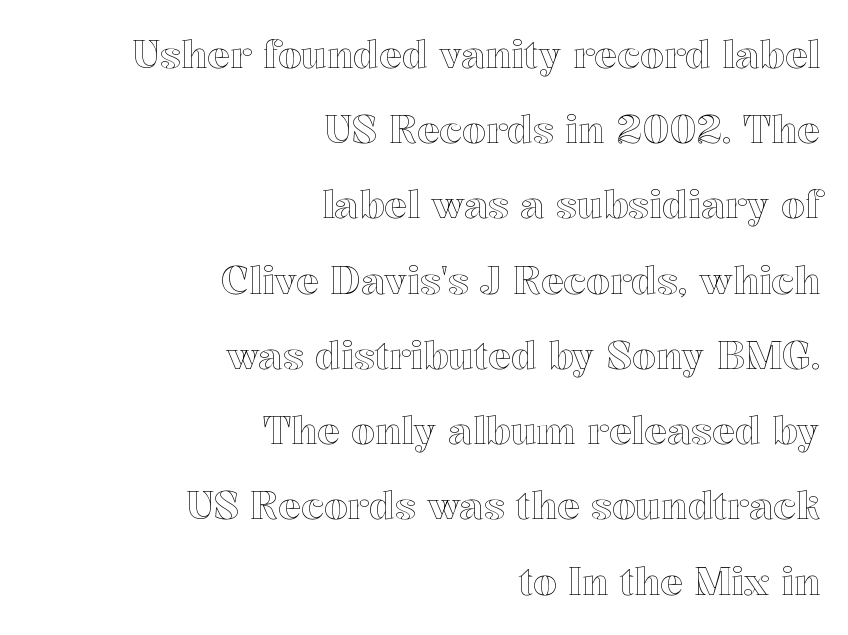
Here the designer chose a conventional face with non-uniform glyph widths. The lettering holds an erect, upright posture throughout. The letters sit at their default tracking, neither squeezed nor spread. The passage is arranged like a letterhead date or caption credit — flush right. The glyphs are unaccompanied by any horizontal stroke below them. The space between consecutive lines is lavish.
